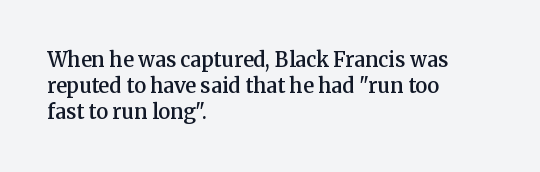
The image shows 20 px text type, upright; set left-aligned, normal line spacing (1.3x), normal letter spacing, not underlined.
